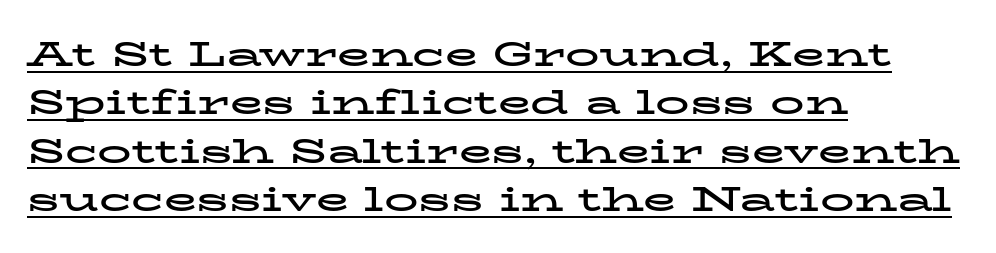
Check the space under the baseline: a stroke is drawn there. Plenty of ink on the page — the face is bold. A typesetter would call this proportional, since set widths differ per character. If you drew a ruler down the left edge, every line would touch it. The lettering stays uniformly vertical, giving the passage a roman look.
